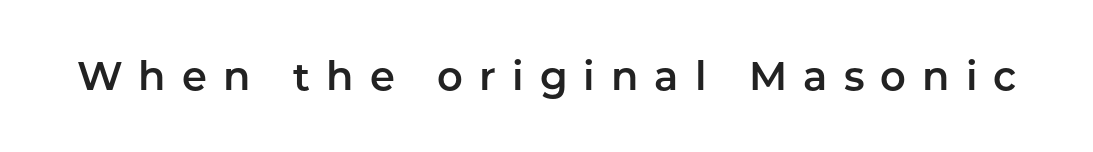
In terms of posture, this sample is upright. The area under the type is left untouched. The rendering inserts visible extra space after every character. Serifs: no, the terminals of the letterforms are clean. Do the characters align in a grid? No, the font is proportional.
